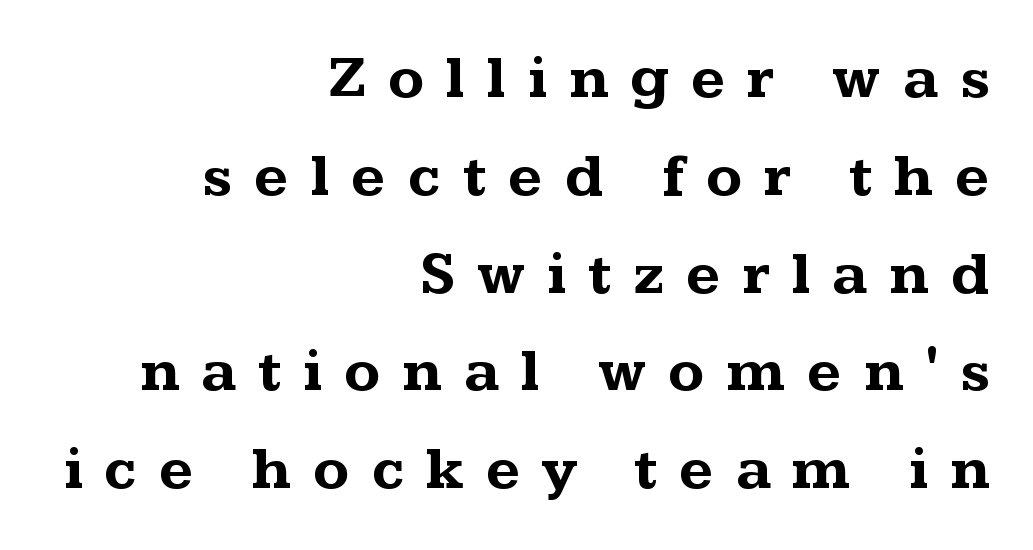
The image shows 60 px bold, wide serif type, upright; set right-aligned, normal line spacing (1.63x), unusually wide letter spacing (+0.36 em), not underlined; medium stroke contrast and a medium x-height.
